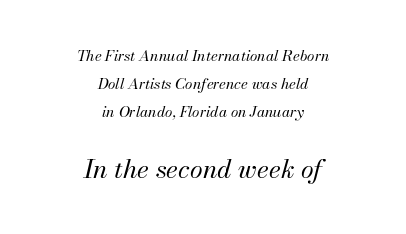
The tracking reads as untouched default to a designer's eye. An italicized treatment has been applied to the whole sample. Caption: upper text group reduced, lower text group enlarged. Check the space under the baseline: it is left empty.
